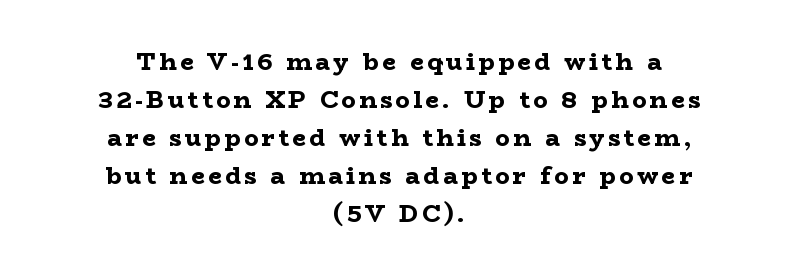
Q: Is the text bold? A: Yes.
Q: Is the text italic (slanted)? A: No, it is upright.
Q: Is the text underlined? A: No.
Q: How is the paragraph aligned? A: Centered.
Q: Is the spacing between lines tight, normal or loose? A: Normal.
